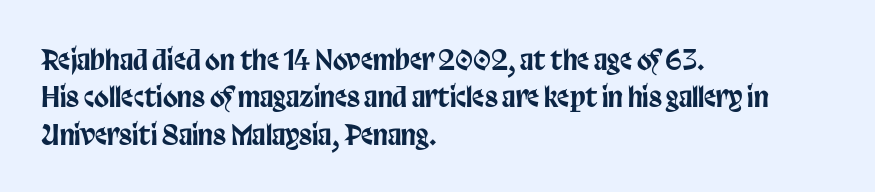
Q: Is the text italic (slanted)? A: No, it is upright.
Q: Is the text underlined? A: No.
Q: How is the paragraph aligned? A: Left-aligned.
Q: Is the spacing between letters normal or unusually wide? A: Normal.
Q: Is the spacing between lines tight, normal or loose? A: Normal.
